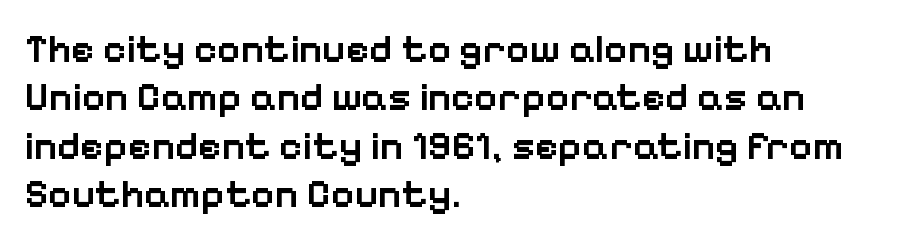
This is the regular roman posture of the typeface. These lines stack with their left ends in a neat column. Underline: absent. Notice the strokes are somewhat thickened but not fully heavy: this is a semibold. Look at the tracking — it's just the regular setting, nothing added.
